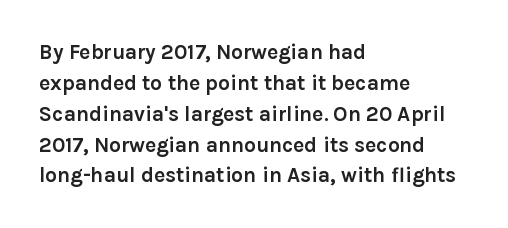
The image shows 21 px bold type, upright; set left-aligned, normal line spacing (1.47x), normal letter spacing, not underlined.
